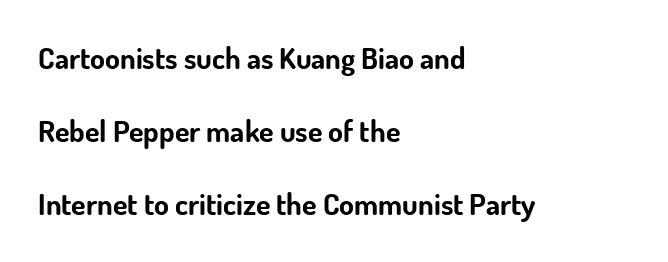
Q: Is the text bold? A: Yes.
Q: Is the text italic (slanted)? A: No, it is upright.
Q: Is the typeface a serif or a sans-serif typeface? A: Sans-serif.
Q: Is the text underlined? A: No.
Q: How is the paragraph aligned? A: Left-aligned.
Q: Is the spacing between letters normal or unusually wide? A: Normal.
Q: Is the spacing between lines tight, normal or loose? A: Loose.
Q: Width (condensed, normal, or wide)? A: Normal.
Q: Stroke contrast? A: Low.
Q: x-height? A: Small.
Q: Monospaced? A: No.
